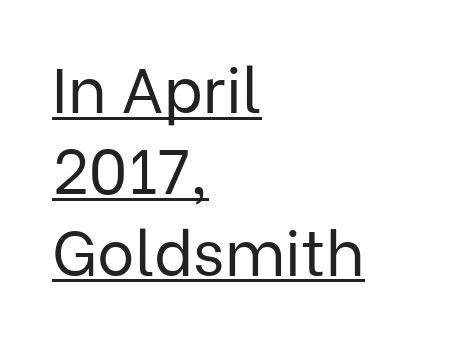
Q: Is the text bold? A: No.
Q: Is the text italic (slanted)? A: No, it is upright.
Q: Is the typeface a serif or a sans-serif typeface? A: Sans-serif.
Q: Is the text underlined? A: Yes.
Q: How is the paragraph aligned? A: Left-aligned.
Q: Is the spacing between letters normal or unusually wide? A: Normal.
Q: Is the spacing between lines tight, normal or loose? A: Normal.
Q: Width (condensed, normal, or wide)? A: Normal.
Q: Stroke contrast? A: Low.
Q: x-height? A: Medium.
Q: Monospaced? A: No.
